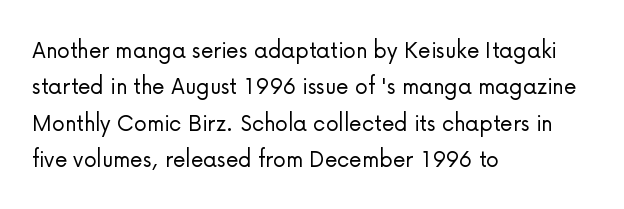
Short and long lines alike share a common starting point at left. The typeface has the unassuming heft of standard copy or less. Is the letter spacing exaggerated? No — it looks like the ordinary default. Has an underline been added? It has not. Posture: vertical.
